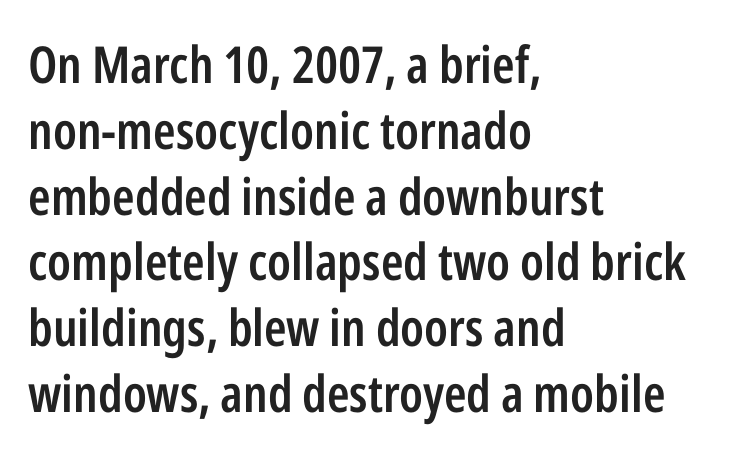
The image shows 51 px semibold, condensed sans-serif type, upright; set left-aligned, normal line spacing (1.29x), normal letter spacing, not underlined; low stroke contrast and a medium x-height.
